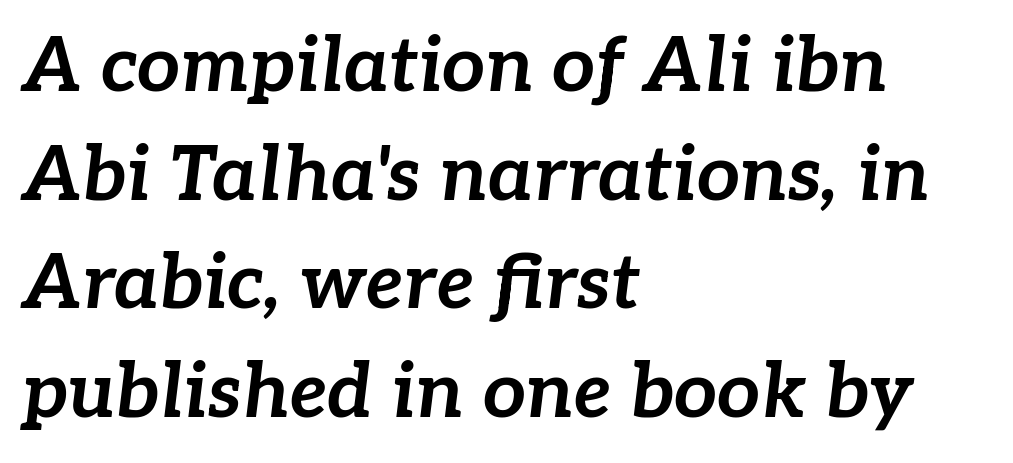
{"italic": "yes", "lean": "right", "slant_degrees": 7, "bold": "yes", "weight": "bold", "width": "normal", "stroke_contrast": "low", "x_height": "medium", "monospaced": "no", "underline": "no", "align": "left", "line_spacing": "normal", "line_spacing_ratio": 1.43, "letter_spacing": "normal", "letter_spacing_em": 0.0, "glyph_px": 76}
